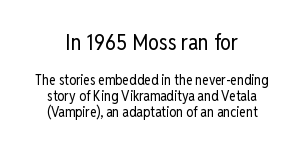
{"italic": "no", "bold": "no", "underline": "no", "align": "center", "line_spacing": "tight", "line_spacing_ratio": 1.14, "letter_spacing": "normal", "letter_spacing_em": 0.0, "larger_block": "first", "size_ratio": 1.57, "glyph_px": 22}
